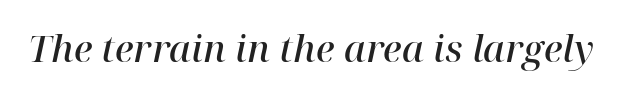
The rendering uses a semibold face; strokes are thickened but not to full bold. The face used here is proportionally spaced, like ordinary book or web type. Nothing unusual about the tracking: characters are spaced as the font intends. The zone under the glyphs is completely vacant. Notice how the stems are inclined rather than vertical — that's the hallmark of italics.
